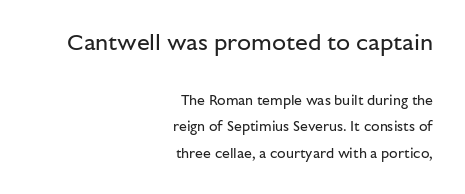
{"italic": "no", "bold": "no", "underline": "no", "align": "right", "line_spacing_ratio": 1.89, "letter_spacing": "normal", "letter_spacing_em": 0.0, "larger_block": "first", "size_ratio": 1.64, "glyph_px": 23}
